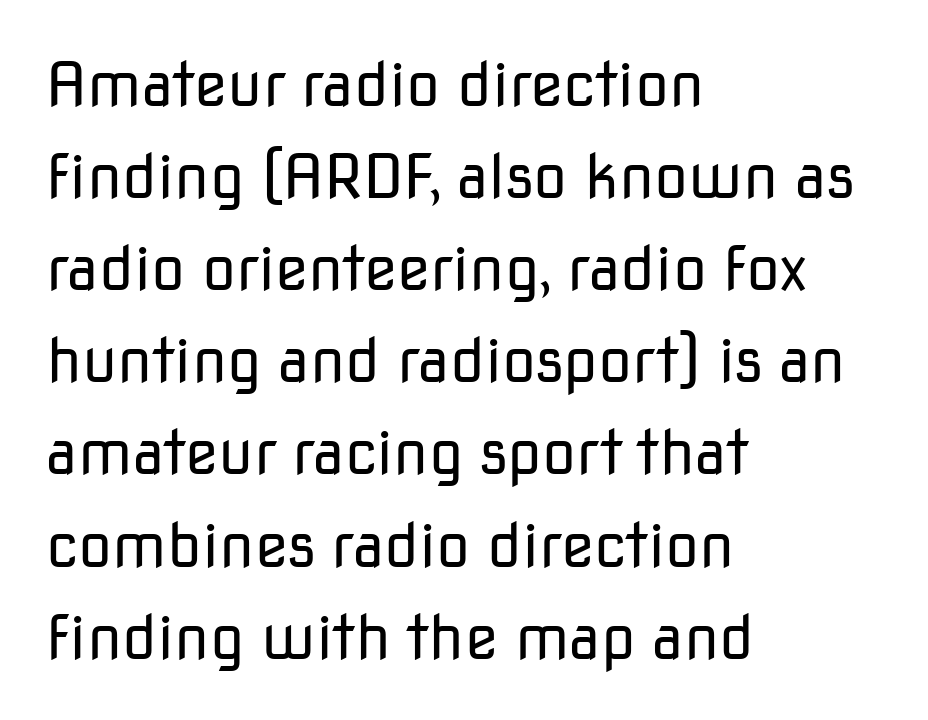
Typographically, this falls in the sans-serif category. The typeface has the unassuming heft of standard copy or less. Reading down the column, the eye jumps a familiar distance to each next line. The letterforms sit shoulder to shoulder at normal distance.
